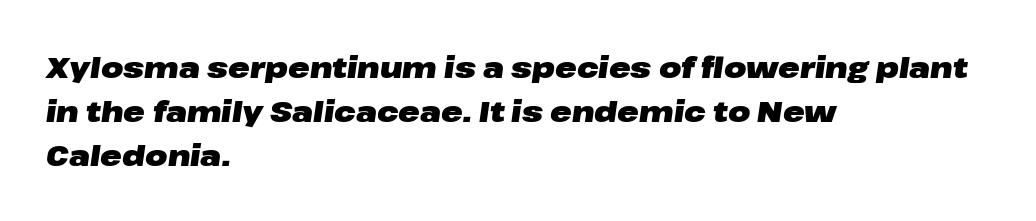
Q: Is the text bold? A: Yes.
Q: Is the text italic (slanted)? A: Yes, it leans right by about 8 degrees.
Q: Is the text underlined? A: No.
Q: How is the paragraph aligned? A: Left-aligned.
Q: Is the spacing between letters normal or unusually wide? A: Normal.
Q: Is the spacing between lines tight, normal or loose? A: Normal.
Q: Width (condensed, normal, or wide)? A: Wide.
Q: Stroke contrast? A: Low.
Q: x-height? A: Medium.
Q: Monospaced? A: No.
